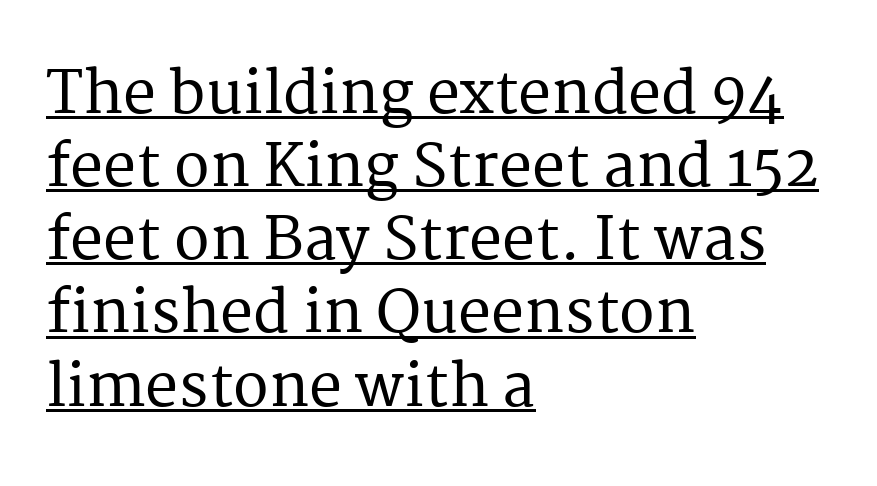
The image shows 59 px serif type, upright; set left-aligned, line spacing 1.24x, normal letter spacing, underlined; medium stroke contrast and a medium x-height.
